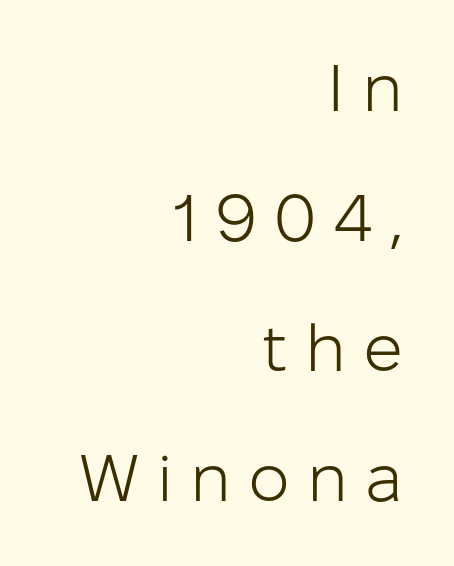
{"serif": "no", "italic": "no", "bold": "no", "weight": "light", "width": "normal", "stroke_contrast": "low", "x_height": "medium", "monospaced": "no", "underline": "no", "align": "right", "line_spacing": "loose", "line_spacing_ratio": 1.97, "letter_spacing": "wide", "letter_spacing_em": 0.26, "glyph_px": 66}
